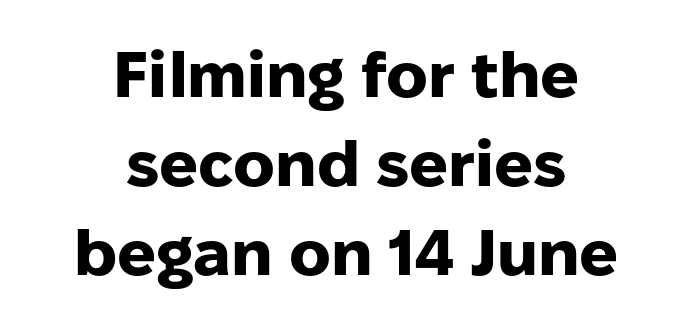
I'd call this a sans setting — the letters go barefoot. The rendering uses natural spacing where letterforms have individual widths. Short note: letters normally spaced. The letters stand upright; this is a roman face.
